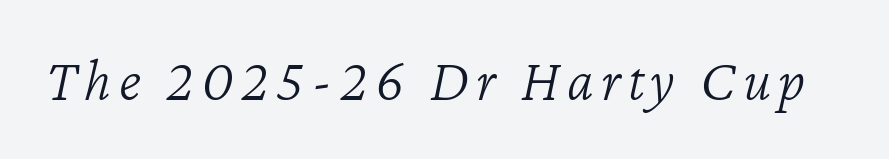
The image shows 60 px light type, italic (leaning right); set not underlined; low stroke contrast and a medium x-height.
